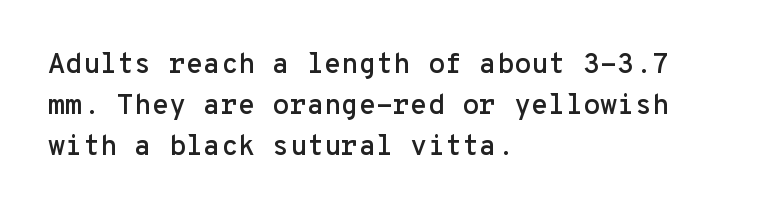
{"serif": "no", "italic": "no", "width": "normal", "stroke_contrast": "low", "x_height": "medium", "monospaced": "yes", "underline": "no", "align": "left", "line_spacing": "normal", "line_spacing_ratio": 1.47, "letter_spacing": "normal", "letter_spacing_em": 0.0, "glyph_px": 28}
